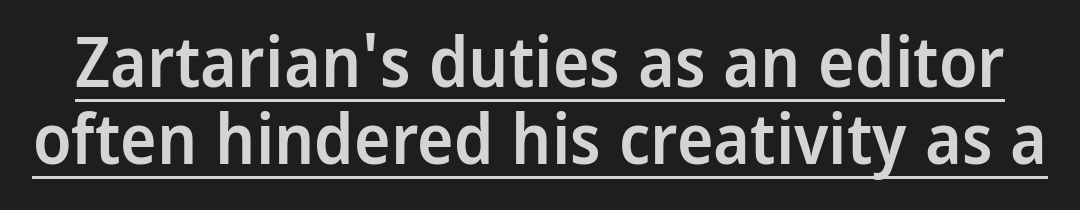
{"serif": "no", "italic": "no", "bold": "semi", "weight": "semibold", "width": "condensed", "stroke_contrast": "low", "x_height": "large", "monospaced": "no", "underline": "yes", "line_spacing": "tight", "line_spacing_ratio": 1.11, "letter_spacing": "normal", "letter_spacing_em": 0.0, "glyph_px": 69}
